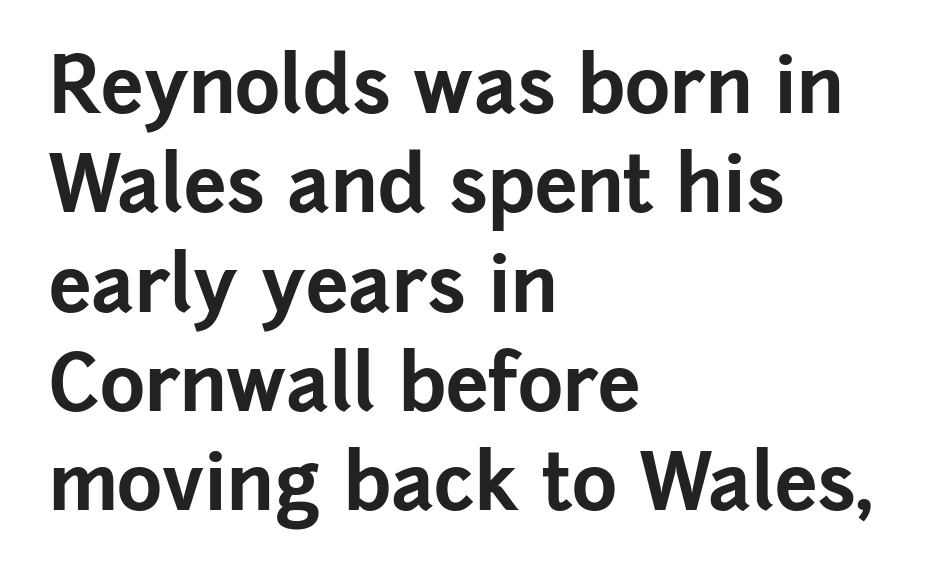
Letters rest on an invisible, unmarked baseline. The font is running at its bold setting. Students, note that the glyphs here touch the page at normal intervals. No italicization has been applied; the sample stays upright. Think of a printed novel: that variable character pitch is what you see here. A classic flush-left, rag-right setting is used for this passage.
